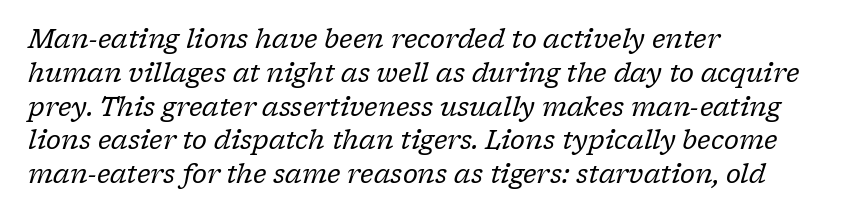
These lines stack with their left ends in a neat column. Standard letterfit; no display-style spreading of the glyphs. Honestly, the row spacing looks completely unremarkable. Nobody drew a line under any word here.
